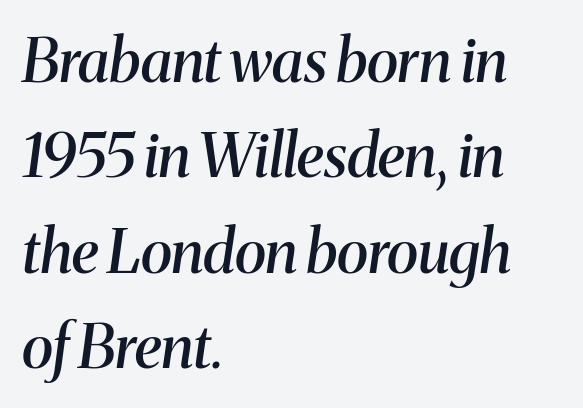
The image shows 60 px semibold serif type, italic (leaning right); set left-aligned, normal line spacing (1.59x), normal letter spacing, not underlined; medium stroke contrast and a medium x-height.
